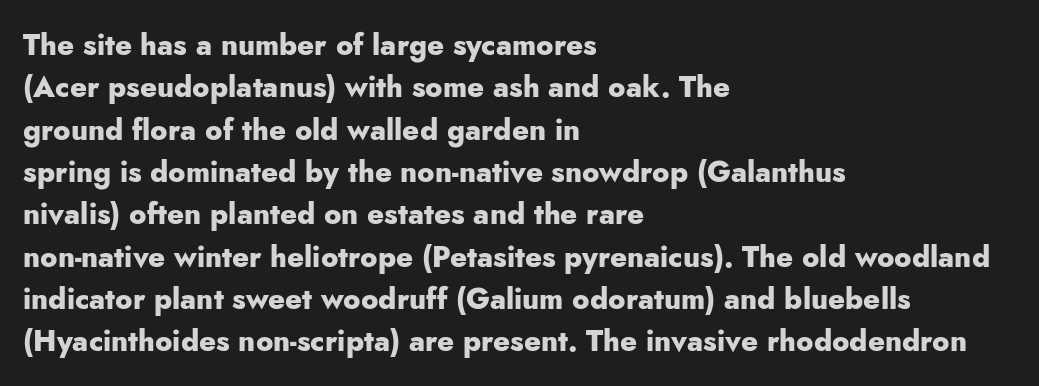
Letterform terminals end flat and unadorned throughout the passage. Each word holds together tightly as a unit, with standard inter-letter gaps. Alignment: flush left. The space beneath each line is pristine and unruled. This block has exactly the height ordinary leading produces. The face used here has the dense, thick strokes of a bold.
